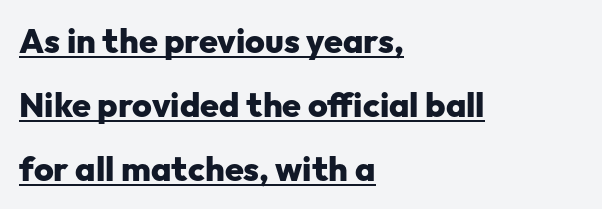
The image shows 34 px heavy sans-serif type, upright; set left-aligned, line spacing 1.88x, normal letter spacing, underlined; low stroke contrast and a medium x-height.
